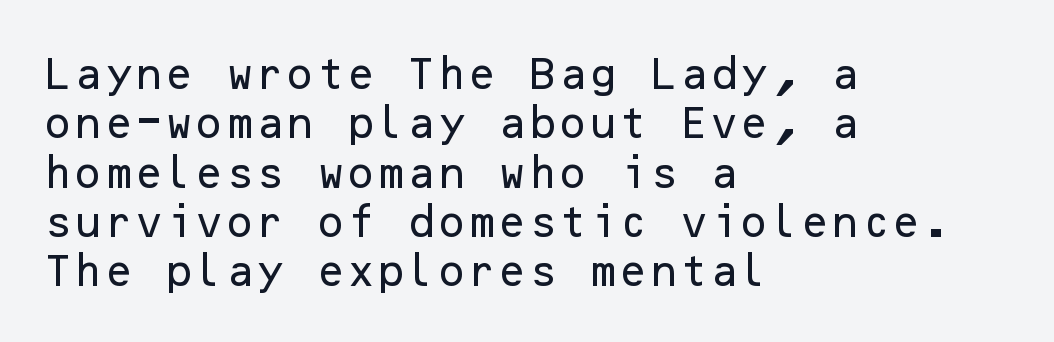
Every row of glyphs begins at an identical x-position on the left. This is the regular roman posture of the typeface. Just letters on the line, the space beneath them empty. Serifs: no, the terminals of the letterforms are clean. You could call the tracking neutral — neither tight nor loose.
